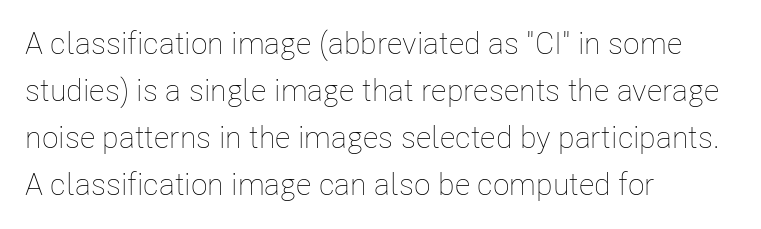
{"italic": "no", "bold": "no", "weight": "thin", "width": "condensed", "stroke_contrast": "low", "x_height": "medium", "monospaced": "no", "underline": "no", "align": "left", "line_spacing": "normal", "line_spacing_ratio": 1.52, "letter_spacing": "normal", "letter_spacing_em": 0.0, "glyph_px": 31}
